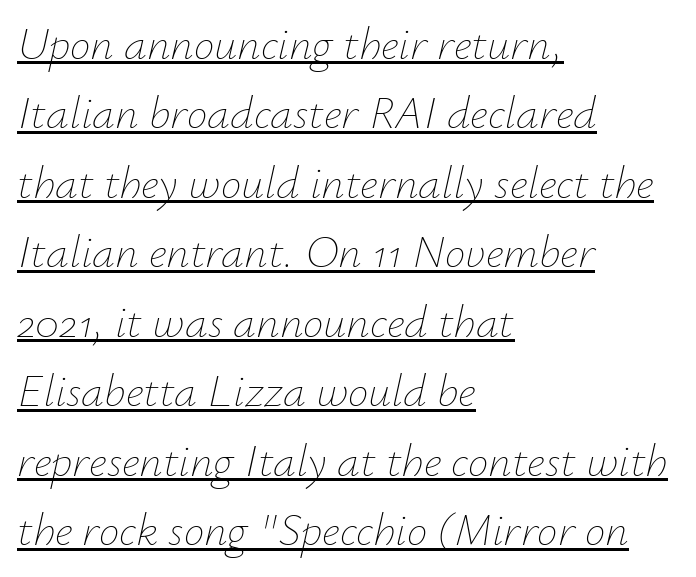
{"italic": "yes", "lean": "right", "slant_degrees": 12, "bold": "no", "weight": "thin", "width": "normal", "stroke_contrast": "low", "x_height": "small", "monospaced": "no", "underline": "yes", "align": "left", "line_spacing": "normal", "line_spacing_ratio": 1.51, "letter_spacing": "normal", "letter_spacing_em": 0.0, "glyph_px": 46}
